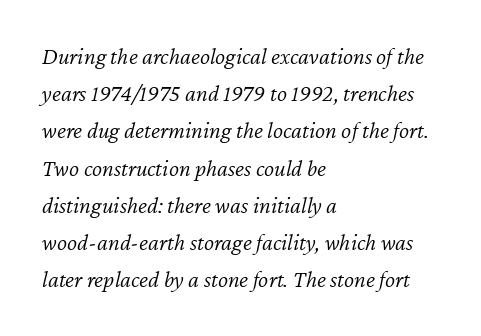
Q: Is the text bold? A: No.
Q: Is the text italic (slanted)? A: Yes, it leans right by about 12 degrees.
Q: Is the text underlined? A: No.
Q: How is the paragraph aligned? A: Left-aligned.
Q: Is the spacing between letters normal or unusually wide? A: Normal.
Q: Is the spacing between lines tight, normal or loose? A: Normal.
